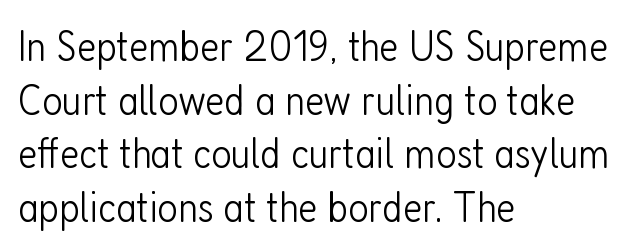
{"serif": "no", "italic": "no", "bold": "no", "weight": "light", "width": "condensed", "stroke_contrast": "low", "x_height": "medium", "monospaced": "no", "underline": "no", "align": "left", "line_spacing_ratio": 1.22, "letter_spacing": "normal", "letter_spacing_em": 0.0, "glyph_px": 44}
